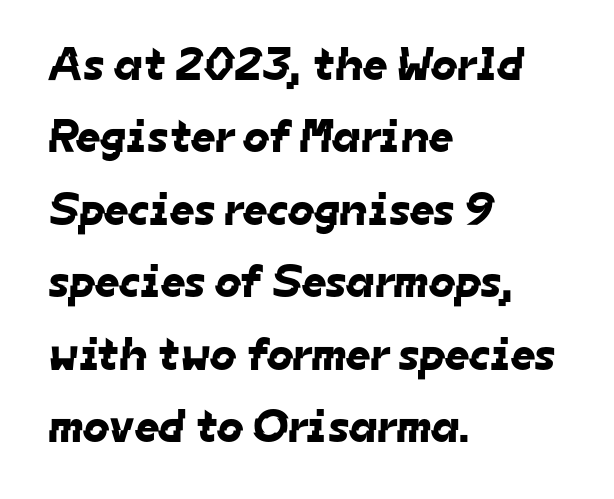
{"serif": "no", "width": "normal", "stroke_contrast": "low", "x_height": "medium", "monospaced": "no", "underline": "no", "align": "left", "line_spacing": "normal", "line_spacing_ratio": 1.54, "letter_spacing": "normal", "letter_spacing_em": 0.0, "glyph_px": 47}
